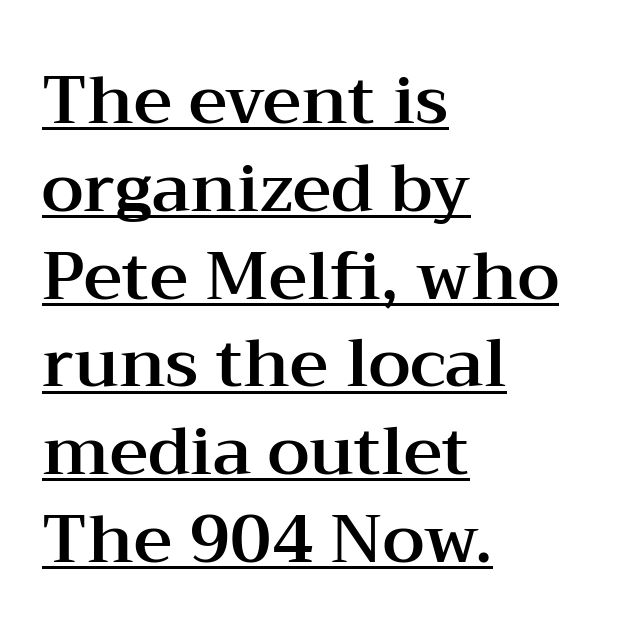
The image shows 67 px wide serif type, upright; set left-aligned, normal line spacing (1.31x), normal letter spacing, underlined; medium stroke contrast and a medium x-height.
